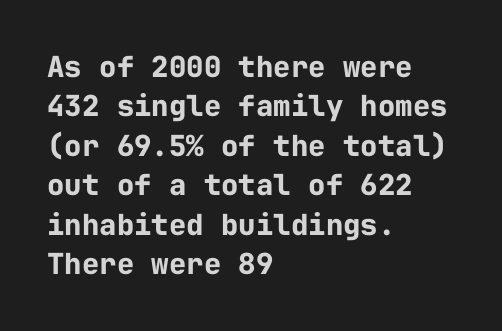
{"serif": "no", "italic": "no", "bold": "yes", "weight": "bold", "width": "normal", "stroke_contrast": "low", "x_height": "medium", "monospaced": "yes", "underline": "no", "align": "left", "line_spacing": "normal", "line_spacing_ratio": 1.36, "letter_spacing": "normal", "letter_spacing_em": 0.0, "glyph_px": 29}
